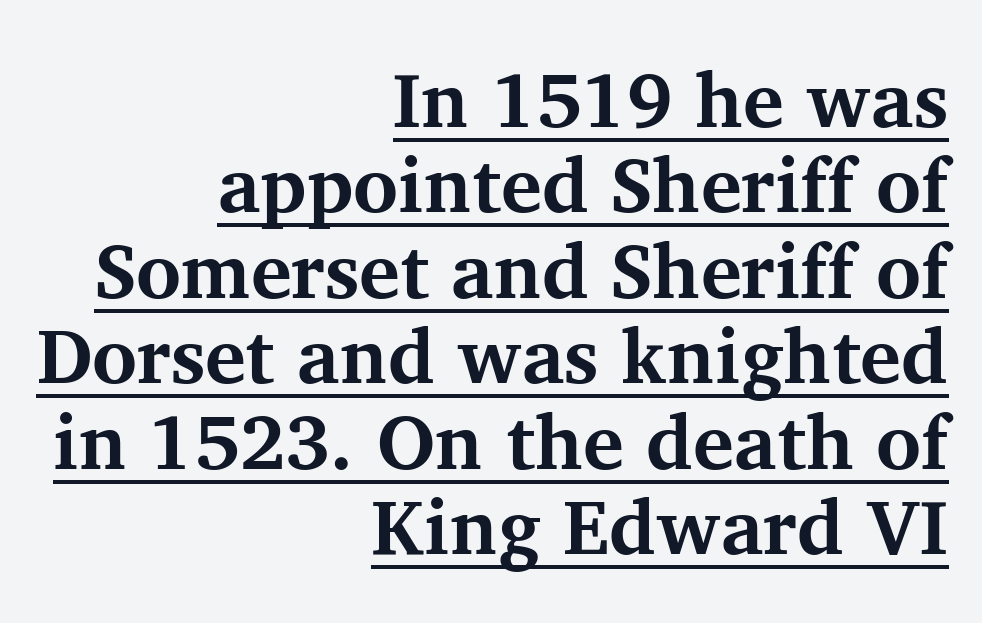
Every row of glyphs terminates at an identical x-position on the right. A typesetter would call this leading minimal, almost set solid. Character widths vary here, with narrow letters taking less room than wide ones. Does the type have serifs? Yes, each stem ends in a small foot.
